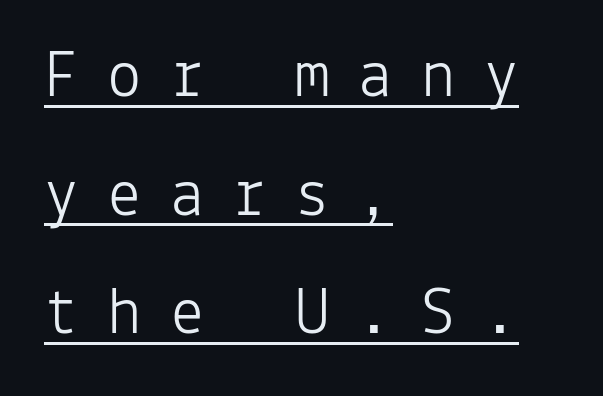
{"serif": "no", "italic": "no", "bold": "no", "weight": "light", "width": "normal", "stroke_contrast": "low", "x_height": "medium", "monospaced": "yes", "underline": "yes", "align": "left", "line_spacing_ratio": 1.72, "letter_spacing": "wide", "letter_spacing_em": 0.41, "glyph_px": 69}
